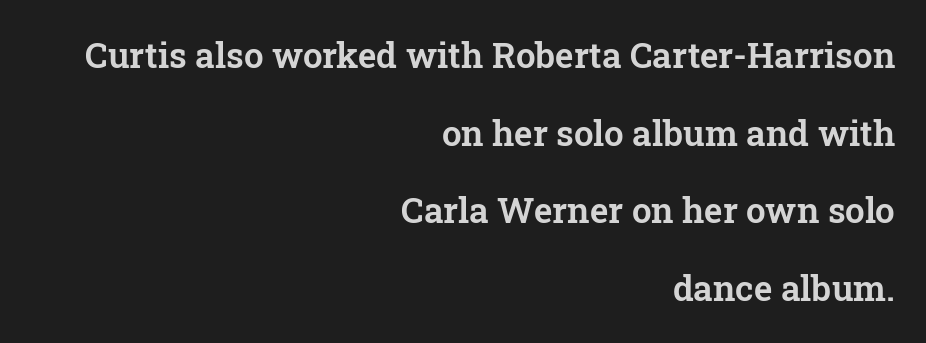
The face used here is seriffed, in the tradition of book romans. What's the leading like? Stretched, with rows far apart. The letters stand straight up with perfectly vertical stems. The letters advance in unequal steps, a hallmark of proportional type. Honestly, there is no underline to notice here at all. Nothing unusual about the tracking: characters are spaced as the font intends.
